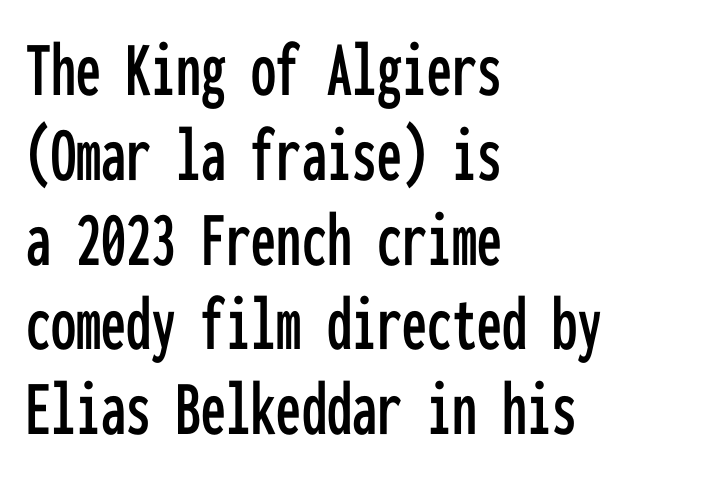
Q: Is the text italic (slanted)? A: No, it is upright.
Q: Is the typeface a serif or a sans-serif typeface? A: Sans-serif.
Q: Is the text underlined? A: No.
Q: How is the paragraph aligned? A: Left-aligned.
Q: Is the spacing between letters normal or unusually wide? A: Normal.
Q: Is the spacing between lines tight, normal or loose? A: Tight.
Q: Width (condensed, normal, or wide)? A: Condensed.
Q: Stroke contrast? A: Low.
Q: x-height? A: Medium.
Q: Monospaced? A: Yes.
